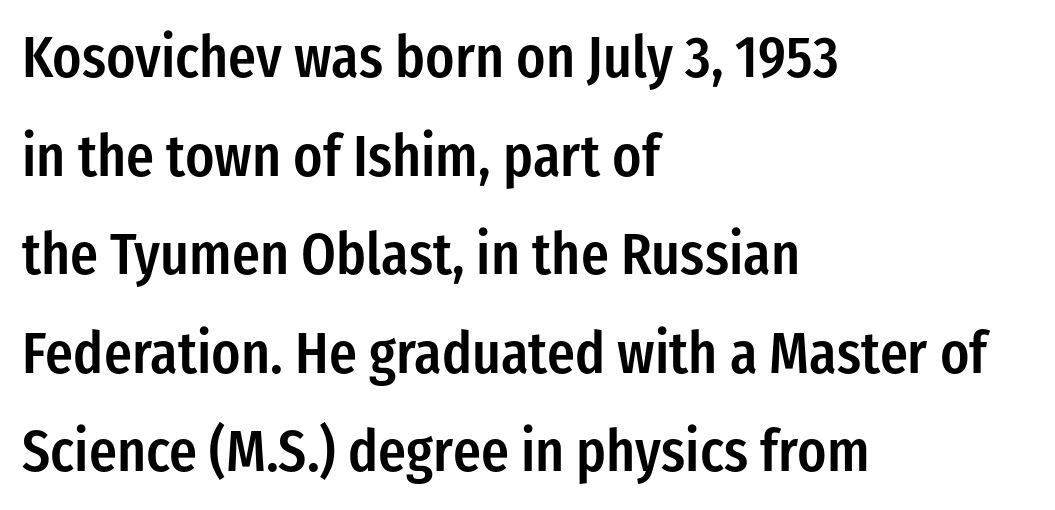
The image shows 58 px semibold, condensed sans-serif type, upright; set left-aligned, normal line spacing (1.7x), normal letter spacing, not underlined; low stroke contrast and a medium x-height.
